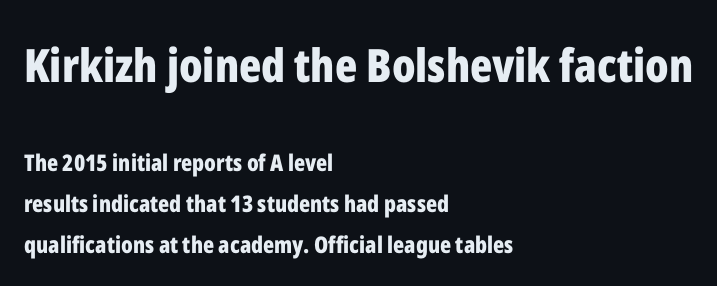
Q: Is the text bold? A: Yes.
Q: Is the text italic (slanted)? A: No, it is upright.
Q: Is the typeface a serif or a sans-serif typeface? A: Sans-serif.
Q: Is the text underlined? A: No.
Q: How is the paragraph aligned? A: Left-aligned.
Q: Is the spacing between letters normal or unusually wide? A: Normal.
Q: Which block of text is set in a larger size, the first (top) or the second (bottom)? A: The first (top) one.
Q: Width (condensed, normal, or wide)? A: Condensed.
Q: Stroke contrast? A: Low.
Q: x-height? A: Medium.
Q: Monospaced? A: No.
